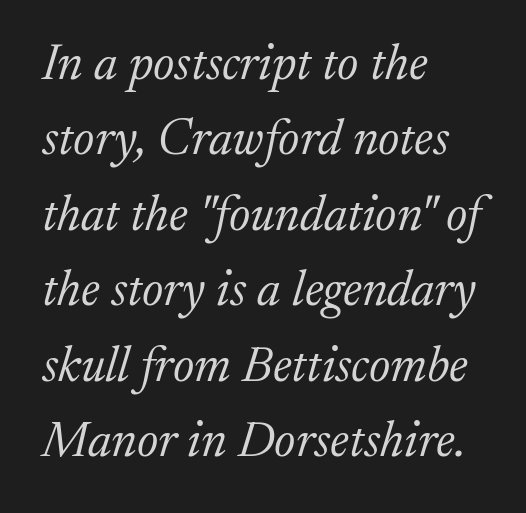
{"serif": "yes", "italic": "yes", "lean": "right", "slant_degrees": 17, "bold": "no", "weight": "light", "width": "normal", "stroke_contrast": "low", "x_height": "medium", "monospaced": "no", "underline": "no", "align": "left", "line_spacing": "normal", "line_spacing_ratio": 1.51, "letter_spacing": "normal", "letter_spacing_em": 0.0, "glyph_px": 50}
